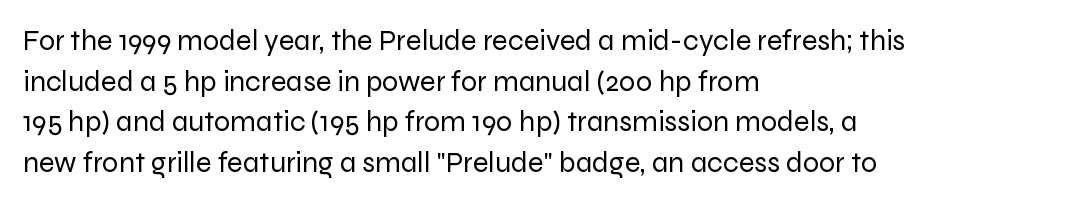
{"serif": "no", "italic": "no", "bold": "no", "weight": "regular", "width": "normal", "stroke_contrast": "low", "x_height": "medium", "monospaced": "no", "underline": "no", "align": "left", "line_spacing": "normal", "line_spacing_ratio": 1.4, "letter_spacing": "normal", "letter_spacing_em": 0.0, "glyph_px": 29}
